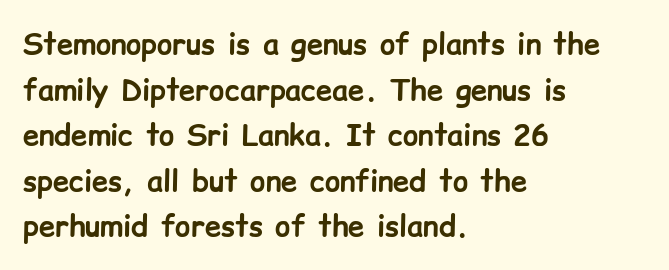
Q: Is the text bold? A: Yes.
Q: Is the text italic (slanted)? A: No, it is upright.
Q: Is the typeface a serif or a sans-serif typeface? A: Sans-serif.
Q: Is the text underlined? A: No.
Q: How is the paragraph aligned? A: Left-aligned.
Q: Is the spacing between letters normal or unusually wide? A: Normal.
Q: Is the spacing between lines tight, normal or loose? A: Normal.
Q: Width (condensed, normal, or wide)? A: Normal.
Q: Stroke contrast? A: Low.
Q: x-height? A: Medium.
Q: Monospaced? A: No.
